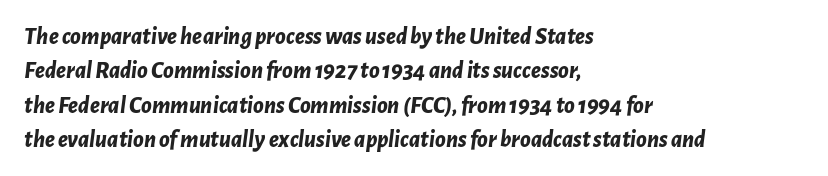
The image shows 24 px bold type, italic (leaning right); set left-aligned, normal line spacing (1.43x), normal letter spacing, not underlined.
